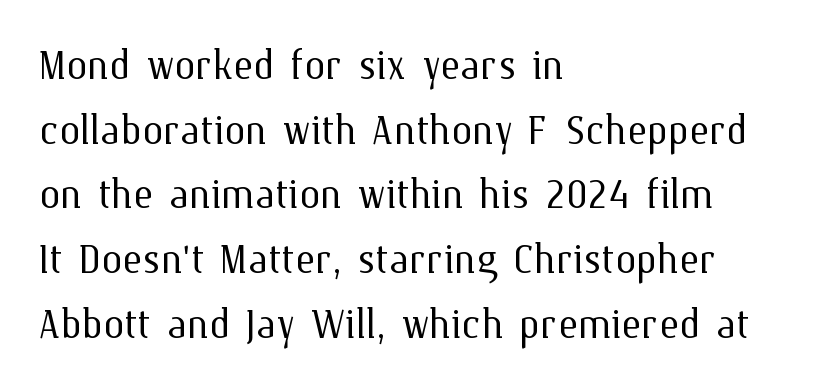
The image shows 53 px light type, upright; set left-aligned, line spacing 1.22x, normal letter spacing, not underlined; medium stroke contrast and a medium x-height.
